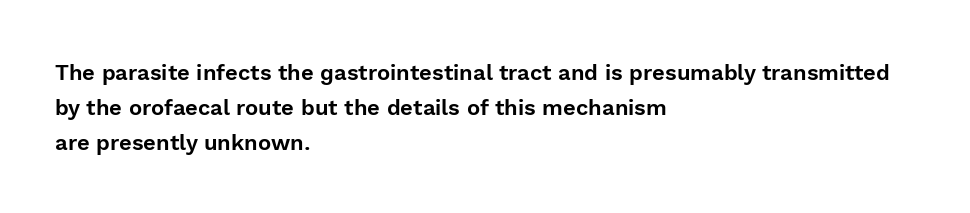
{"italic": "no", "underline": "no", "align": "left", "line_spacing": "normal", "line_spacing_ratio": 1.58, "letter_spacing": "normal", "letter_spacing_em": 0.0, "glyph_px": 22}
